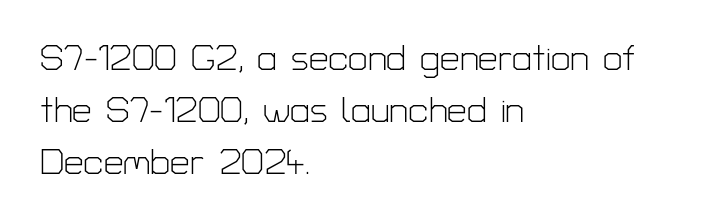
Unbolded letterforms with no extra heft. The face used here is a sans, in the tradition of grotesques and geometrics. Is this a fixed-width face? No — the glyphs have proportional, varying widths. Quick note: not italic, upright. Characters follow at the spacing the type designer built in.
